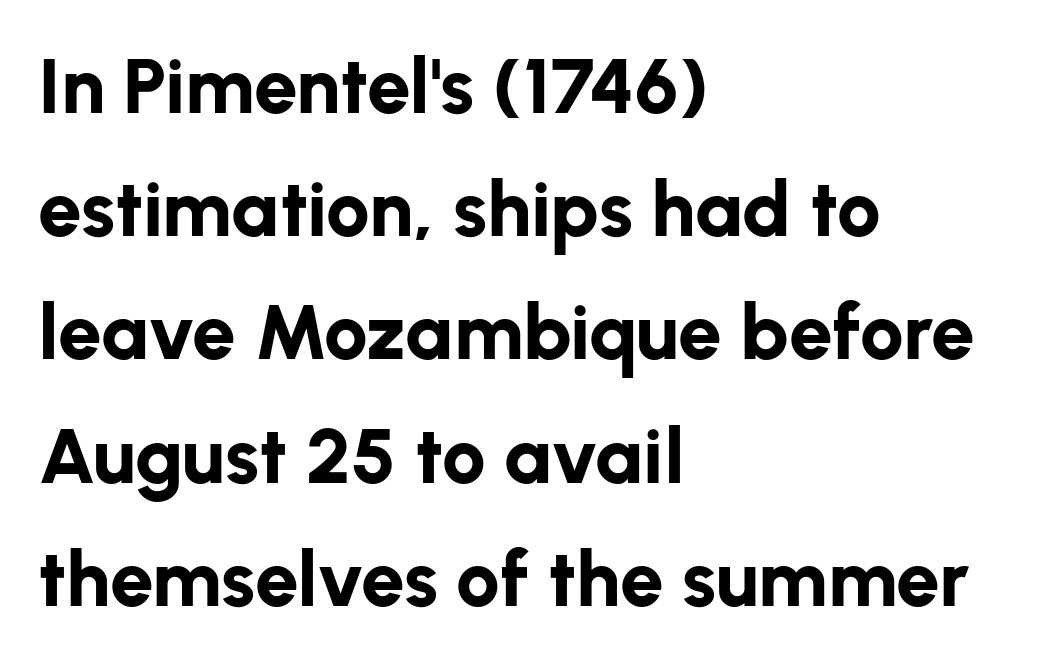
Notice how descenders clear the ascenders below comfortably — that's standard leading. The rendering uses natural spacing where letterforms have individual widths. Weight check: bold — yes, fully. The lettering stays uniformly vertical, giving the passage a roman look. Left-aligned paragraph, ragged on the right.
